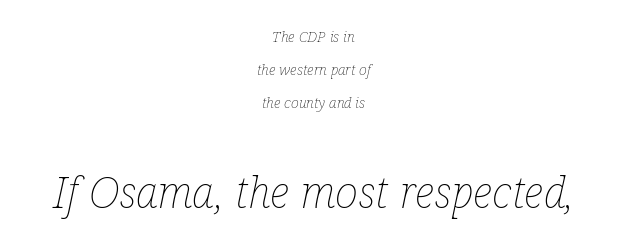
Look at the glyph heights: the lower group is clearly the bigger setting. Weight: in the light-to-regular range. The face used here is rendered with its standard letterfit. Is this a fixed-width face? No — the glyphs have proportional, varying widths. Descender tails drop into unmarked territory.
